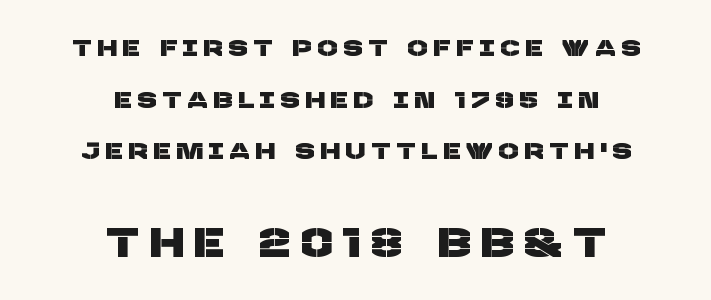
{"serif": "no", "width": "normal", "stroke_contrast": "low", "x_height": "large", "monospaced": "no", "underline": "no", "align": "center", "line_spacing": "loose", "line_spacing_ratio": 2.25, "letter_spacing": "wide", "letter_spacing_em": 0.29, "larger_block": "second", "size_ratio": 1.74, "glyph_px": 40}
